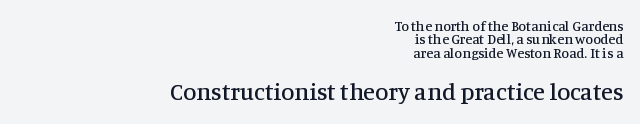
{"italic": "no", "underline": "no", "align": "right", "line_spacing": "tight", "line_spacing_ratio": 0.95, "letter_spacing": "normal", "letter_spacing_em": 0.0, "larger_block": "second", "size_ratio": 1.71, "glyph_px": 24}
